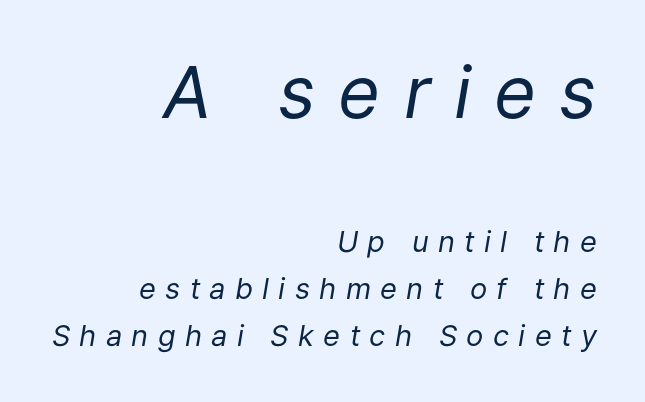
{"italic": "yes", "lean": "right", "slant_degrees": 9, "bold": "no", "weight": "regular", "width": "normal", "stroke_contrast": "low", "x_height": "medium", "monospaced": "no", "underline": "no", "align": "right", "line_spacing": "normal", "line_spacing_ratio": 1.63, "letter_spacing": "wide", "letter_spacing_em": 0.32, "larger_block": "first", "size_ratio": 2.48, "glyph_px": 72}
